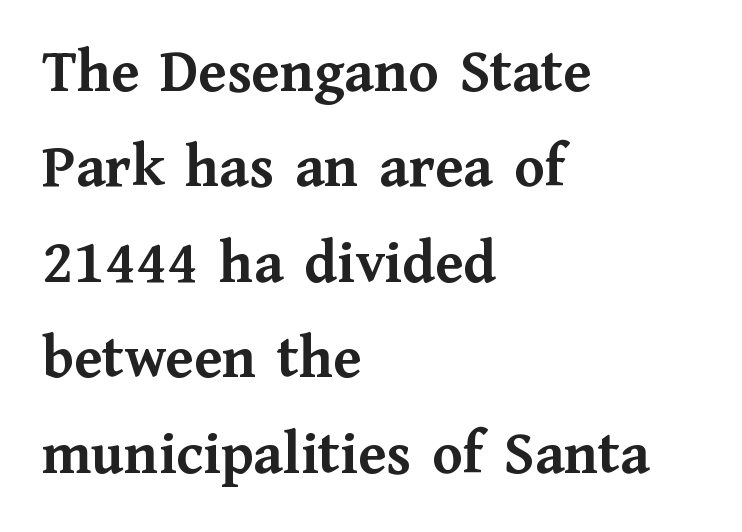
{"serif": "yes", "italic": "no", "bold": "yes", "weight": "semibold", "width": "normal", "stroke_contrast": "medium", "x_height": "medium", "monospaced": "no", "underline": "no", "align": "left", "line_spacing": "normal", "line_spacing_ratio": 1.54, "letter_spacing": "normal", "letter_spacing_em": 0.0, "glyph_px": 62}
